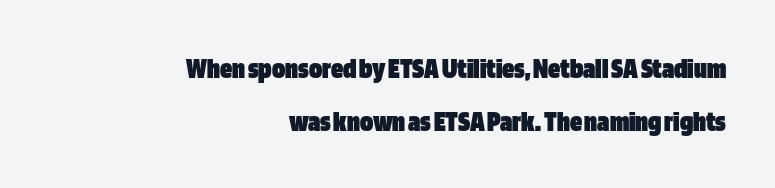
{"serif": "no", "italic": "no", "bold": "yes", "weight": "heavy", "width": "condensed", "stroke_contrast": "low", "x_height": "large", "monospaced": "no", "underline": "no", "align": "right", "line_spacing_ratio": 1.76, "letter_spacing": "normal", "letter_spacing_em": 0.0, "glyph_px": 30}
